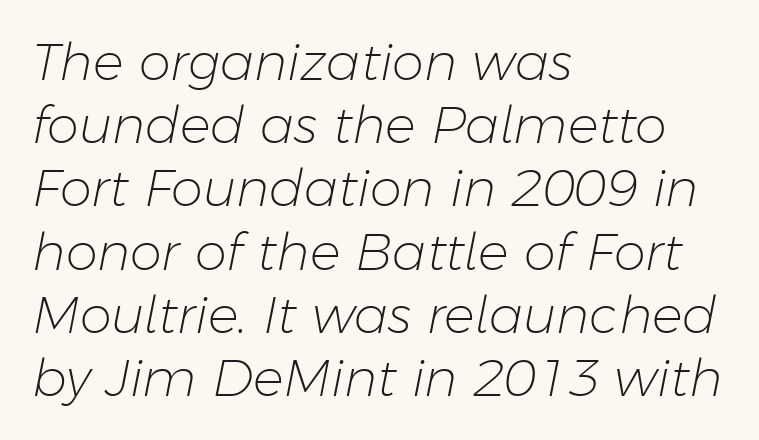
Q: Is the text bold? A: No.
Q: Is the text italic (slanted)? A: Yes, it leans right by about 11 degrees.
Q: Is the text underlined? A: No.
Q: How is the paragraph aligned? A: Left-aligned.
Q: Is the spacing between letters normal or unusually wide? A: Normal.
Q: Width (condensed, normal, or wide)? A: Normal.
Q: Stroke contrast? A: Low.
Q: x-height? A: Medium.
Q: Monospaced? A: No.
